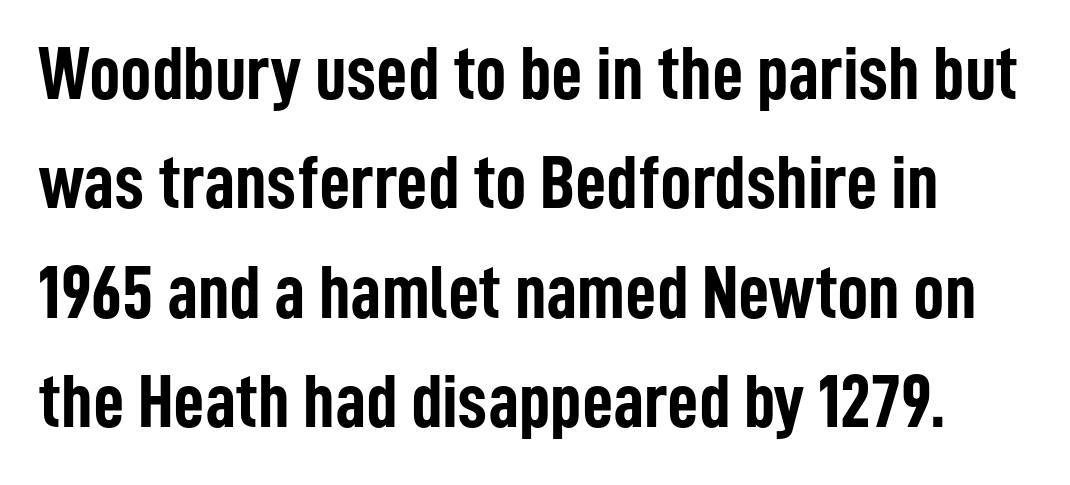
The image shows 77 px semibold, condensed sans-serif type, upright; set normal line spacing (1.42x), normal letter spacing, not underlined; low stroke contrast and a medium x-height.
